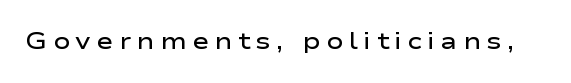
The image shows 23 px text type, upright; set unusually wide letter spacing (+0.24 em), not underlined.
